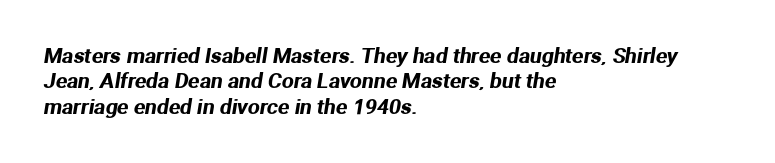
The image shows 21 px text type; set left-aligned, line spacing 1.21x, normal letter spacing, not underlined.
